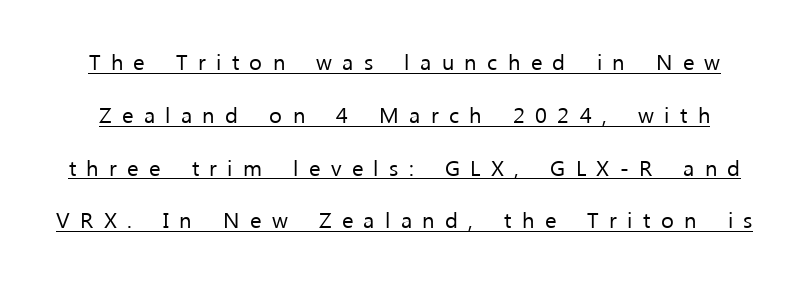
The image shows 22 px text type, upright; set loose line spacing (2.4x), unusually wide letter spacing (+0.47 em), underlined.
